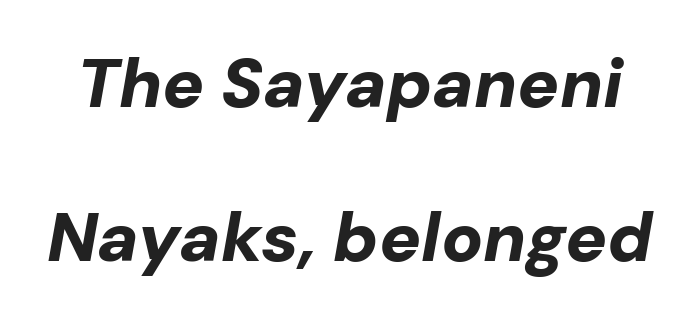
The image shows 69 px bold type, italic (leaning right); set loose line spacing (2.23x), normal letter spacing, not underlined; low stroke contrast and a medium x-height.
